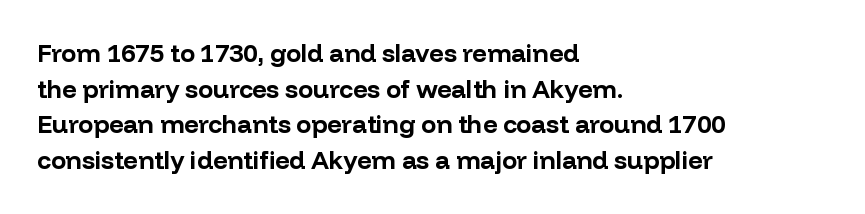
The image shows 25 px bold type, upright; set left-aligned, normal line spacing (1.43x), normal letter spacing, not underlined.
